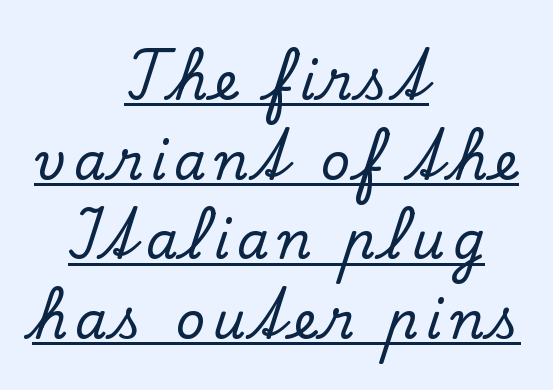
The specimen includes a rule beneath the text block's lines. One-word summary of the alignment: center. The rendering uses natural spacing where letterforms have individual widths. In terms of letterform style, serifs are clearly present.
